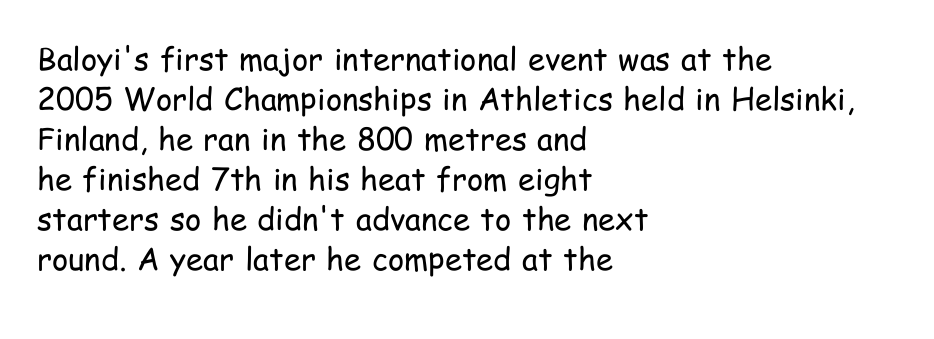
The image shows 31 px regular-weight, condensed sans-serif type, upright; set left-aligned, normal line spacing (1.29x), normal letter spacing, not underlined; low stroke contrast and a medium x-height.
